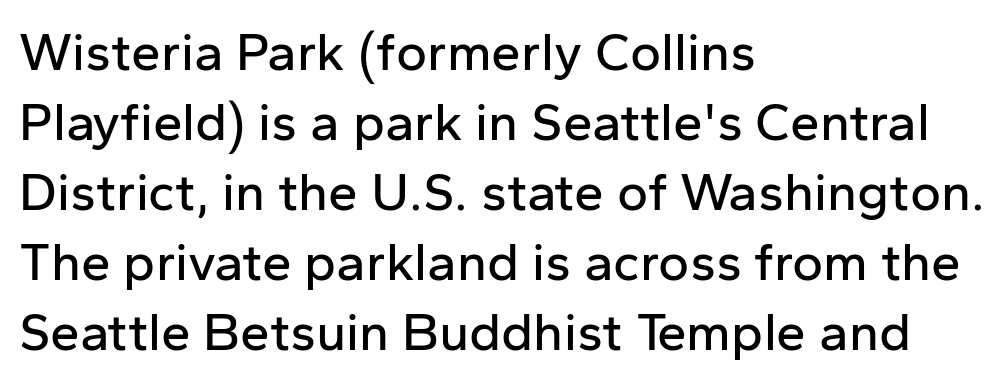
The image shows 53 px sans-serif type, upright; set left-aligned, normal line spacing (1.32x), normal letter spacing, not underlined; low stroke contrast and a medium x-height.
